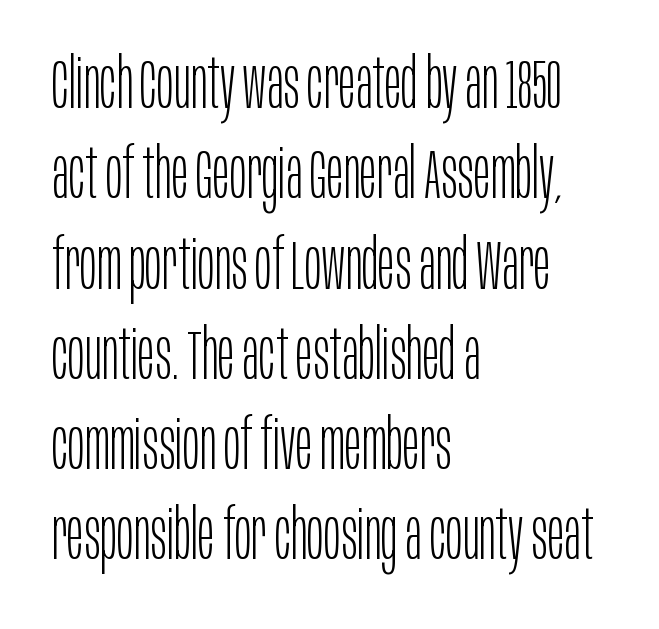
Q: Is the text bold? A: No.
Q: Is the text italic (slanted)? A: No, it is upright.
Q: Is the typeface a serif or a sans-serif typeface? A: Sans-serif.
Q: Is the text underlined? A: No.
Q: How is the paragraph aligned? A: Left-aligned.
Q: Is the spacing between letters normal or unusually wide? A: Normal.
Q: Is the spacing between lines tight, normal or loose? A: Normal.
Q: Width (condensed, normal, or wide)? A: Condensed.
Q: Stroke contrast? A: Low.
Q: x-height? A: Large.
Q: Monospaced? A: No.
